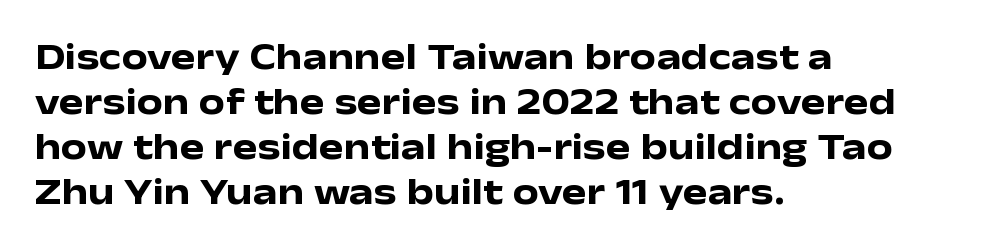
The image shows 37 px heavy, wide sans-serif type, upright; set left-aligned, line spacing 1.22x, normal letter spacing, not underlined; low stroke contrast and a medium x-height.
